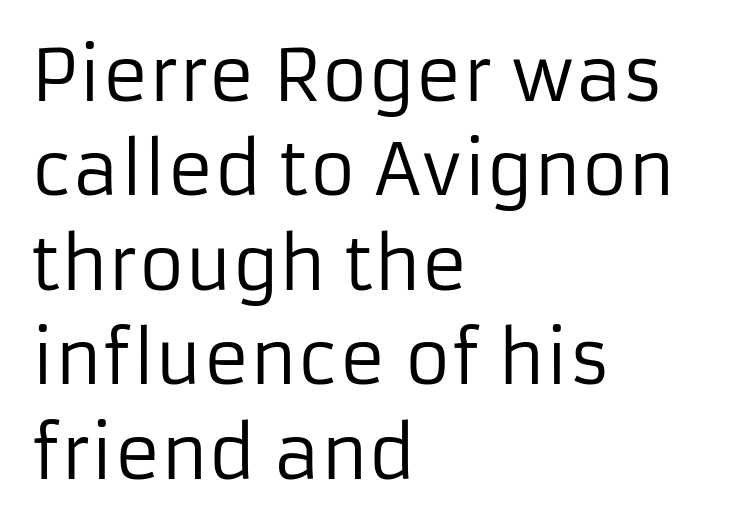
{"serif": "no", "italic": "no", "bold": "no", "weight": "regular", "width": "normal", "stroke_contrast": "low", "x_height": "medium", "monospaced": "no", "underline": "no", "align": "left", "line_spacing": "normal", "line_spacing_ratio": 1.33, "letter_spacing": "normal", "letter_spacing_em": 0.0, "glyph_px": 71}
